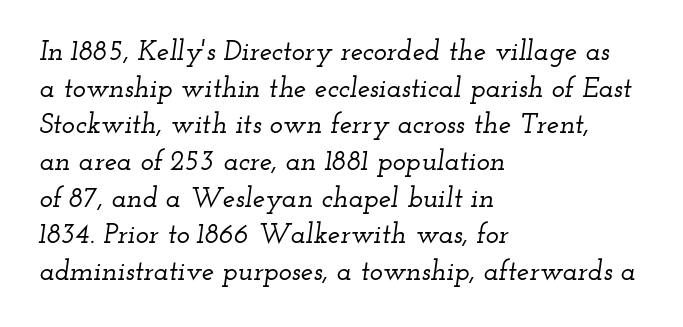
Q: Is the text italic (slanted)? A: Yes, it leans right by about 12 degrees.
Q: Is the typeface a serif or a sans-serif typeface? A: Serif.
Q: Is the text underlined? A: No.
Q: How is the paragraph aligned? A: Left-aligned.
Q: Is the spacing between letters normal or unusually wide? A: Normal.
Q: Is the spacing between lines tight, normal or loose? A: Normal.
Q: Width (condensed, normal, or wide)? A: Wide.
Q: Stroke contrast? A: Low.
Q: x-height? A: Small.
Q: Monospaced? A: No.
